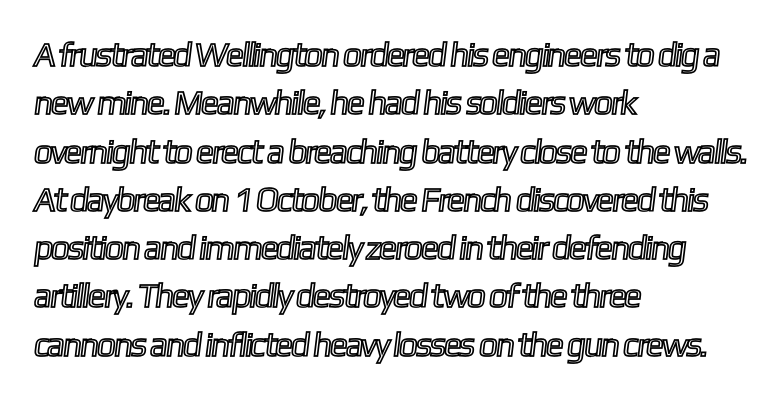
The image shows 34 px condensed type; set left-aligned, normal line spacing (1.42x), normal letter spacing, not underlined; a medium x-height.
